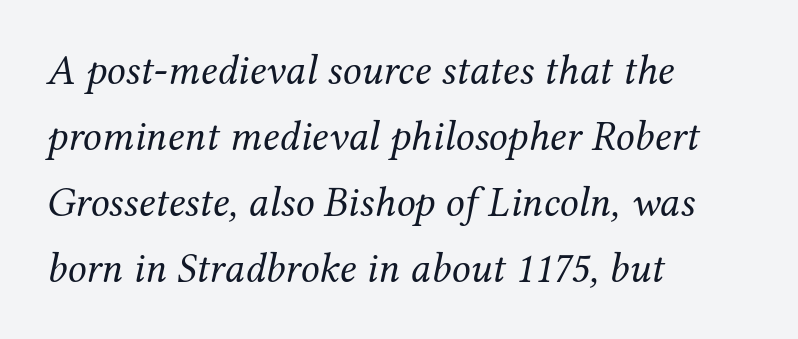
The image shows 42 px regular-weight serif type, italic (leaning right); set left-aligned, normal line spacing (1.57x), normal letter spacing, not underlined; medium stroke contrast and a medium x-height.
